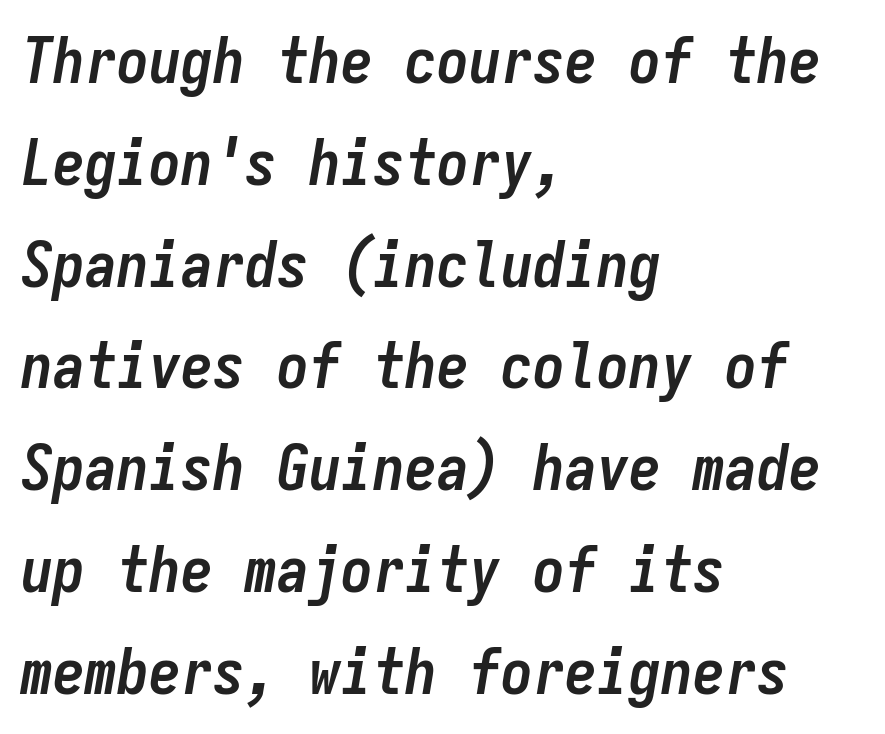
The image shows 64 px semibold, condensed type, italic (leaning right), monospaced; set left-aligned, normal line spacing (1.59x), normal letter spacing, not underlined; low stroke contrast and a medium x-height.
